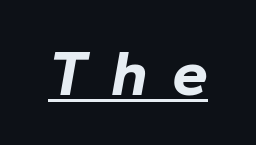
{"italic": "yes", "lean": "right", "slant_degrees": 10, "bold": "yes", "weight": "bold", "width": "normal", "stroke_contrast": "low", "x_height": "medium", "monospaced": "no", "underline": "yes", "letter_spacing": "wide", "letter_spacing_em": 0.36, "glyph_px": 65}
